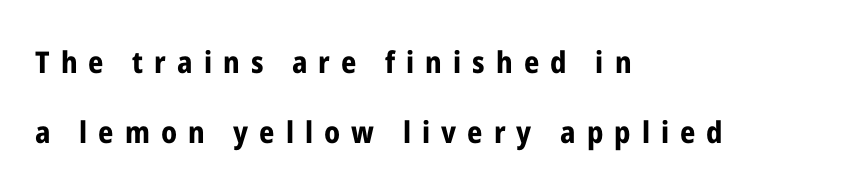
Q: Is the text bold? A: Yes.
Q: Is the text italic (slanted)? A: No, it is upright.
Q: Is the typeface a serif or a sans-serif typeface? A: Sans-serif.
Q: Is the text underlined? A: No.
Q: How is the paragraph aligned? A: Left-aligned.
Q: Is the spacing between letters normal or unusually wide? A: Unusually wide.
Q: Is the spacing between lines tight, normal or loose? A: Loose.
Q: Width (condensed, normal, or wide)? A: Condensed.
Q: Stroke contrast? A: Low.
Q: x-height? A: Medium.
Q: Monospaced? A: No.
